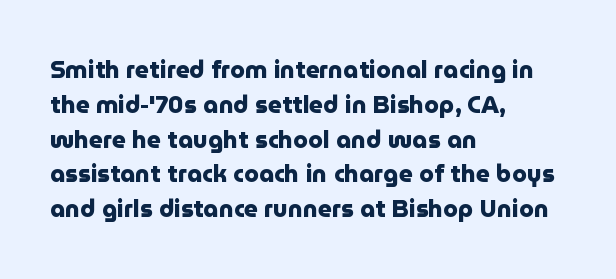
Nope, not italic — everything's standing straight. The passage shown has conventional tracking throughout. Bold? Absolutely — the strokes are thick and heavy. If you drew a ruler down the left edge, every line would touch it. The gap between lines stays unmarked. Horizontal bands of white between lines are of average thickness.
